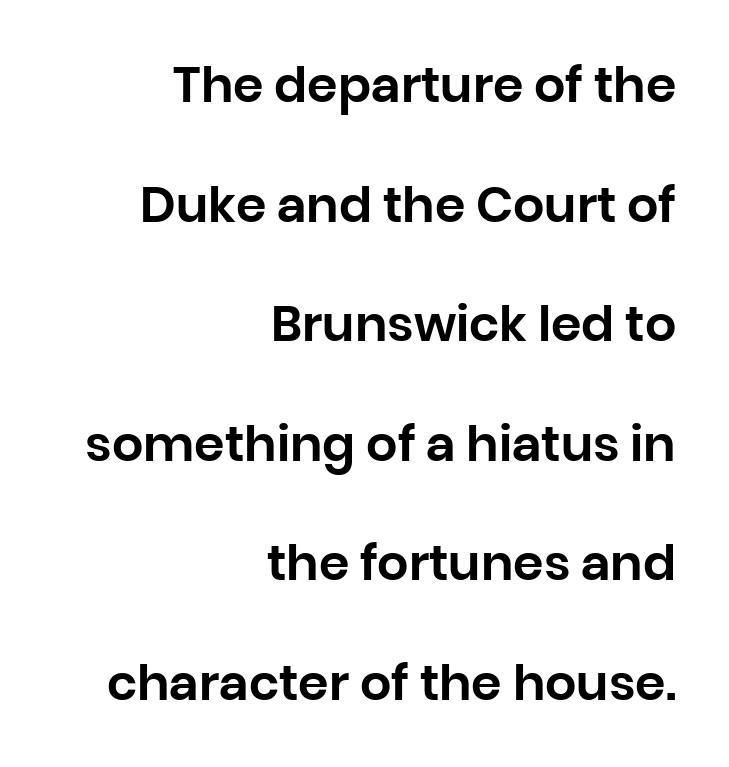
The image shows 49 px sans-serif type, upright; set right-aligned, loose line spacing (2.44x), normal letter spacing, not underlined; low stroke contrast and a large x-height.
